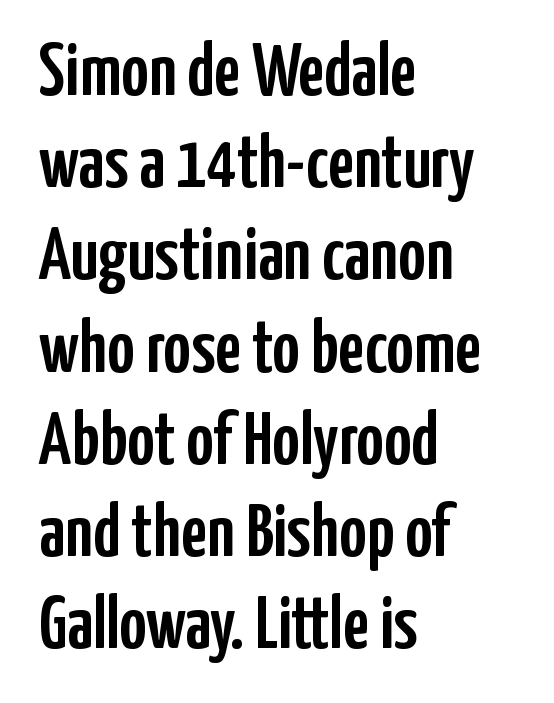
This sample has the flowing, uneven cadence of proportional lettering. There is no visible air inserted between adjacent glyphs. To sum up the face: it is a sans, with no serifs. In terms of posture, this sample is upright.
